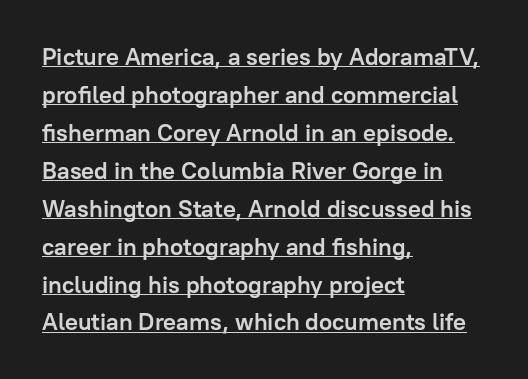
Q: Is the text bold? A: Yes.
Q: Is the text italic (slanted)? A: No, it is upright.
Q: Is the text underlined? A: Yes.
Q: How is the paragraph aligned? A: Left-aligned.
Q: Is the spacing between letters normal or unusually wide? A: Normal.
Q: Is the spacing between lines tight, normal or loose? A: Normal.
